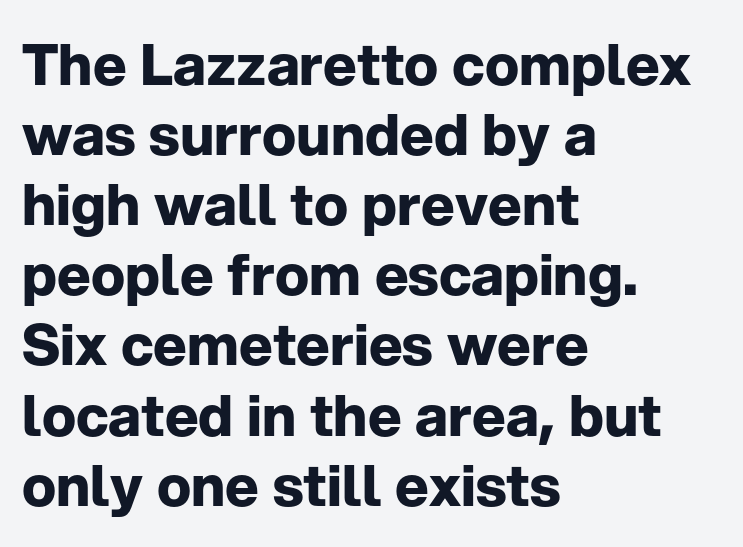
Q: Is the text bold? A: Yes.
Q: Is the text italic (slanted)? A: No, it is upright.
Q: Is the typeface a serif or a sans-serif typeface? A: Sans-serif.
Q: Is the text underlined? A: No.
Q: How is the paragraph aligned? A: Left-aligned.
Q: Is the spacing between letters normal or unusually wide? A: Normal.
Q: Width (condensed, normal, or wide)? A: Normal.
Q: Stroke contrast? A: Low.
Q: x-height? A: Medium.
Q: Monospaced? A: No.
